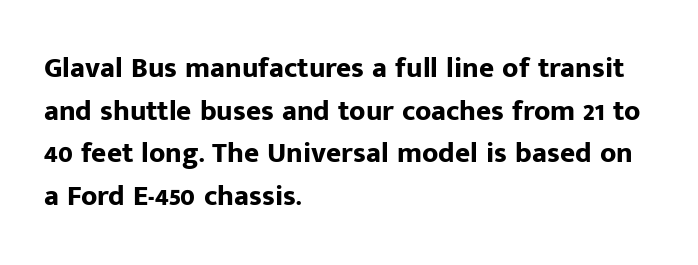
The image shows 29 px bold sans-serif type, upright; set left-aligned, normal line spacing (1.47x), normal letter spacing, not underlined; low stroke contrast and a medium x-height.
